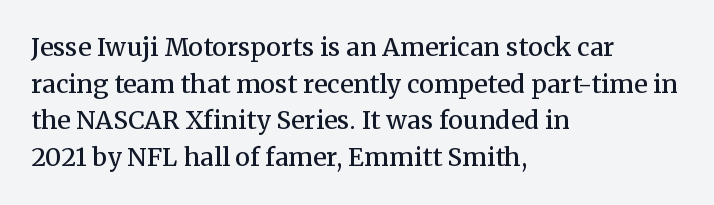
The image shows 25 px text type, upright; set left-aligned, normal line spacing (1.47x), normal letter spacing, not underlined.
